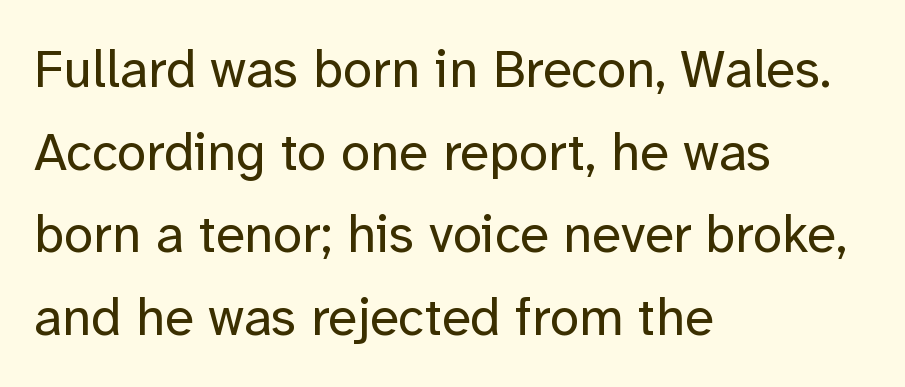
Q: Is the text bold? A: No.
Q: Is the text italic (slanted)? A: No, it is upright.
Q: Is the typeface a serif or a sans-serif typeface? A: Sans-serif.
Q: Is the text underlined? A: No.
Q: How is the paragraph aligned? A: Left-aligned.
Q: Is the spacing between letters normal or unusually wide? A: Normal.
Q: Is the spacing between lines tight, normal or loose? A: Normal.
Q: Width (condensed, normal, or wide)? A: Normal.
Q: Stroke contrast? A: Low.
Q: x-height? A: Medium.
Q: Monospaced? A: No.
